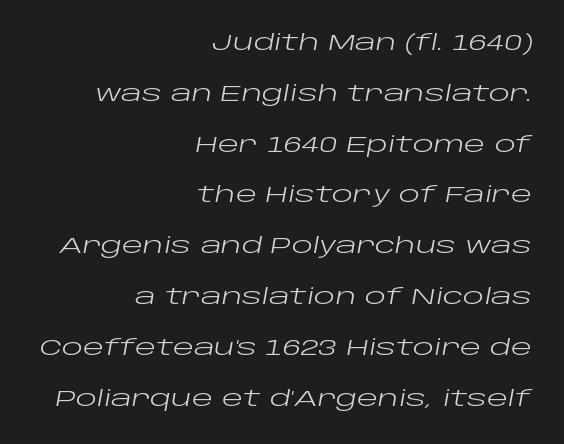
The image shows 22 px text type, italic (leaning right); set right-aligned, loose line spacing (2.31x), normal letter spacing, not underlined.
